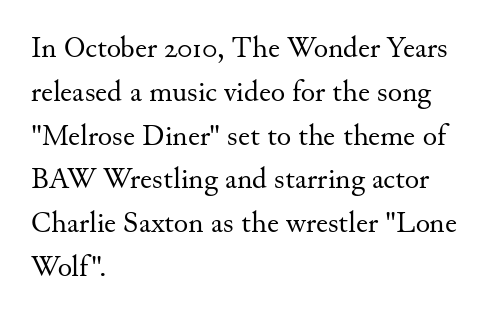
{"serif": "yes", "italic": "no", "bold": "no", "weight": "regular", "width": "normal", "stroke_contrast": "medium", "x_height": "small", "monospaced": "no", "underline": "no", "align": "left", "line_spacing": "normal", "line_spacing_ratio": 1.46, "letter_spacing": "normal", "letter_spacing_em": 0.0, "glyph_px": 30}
